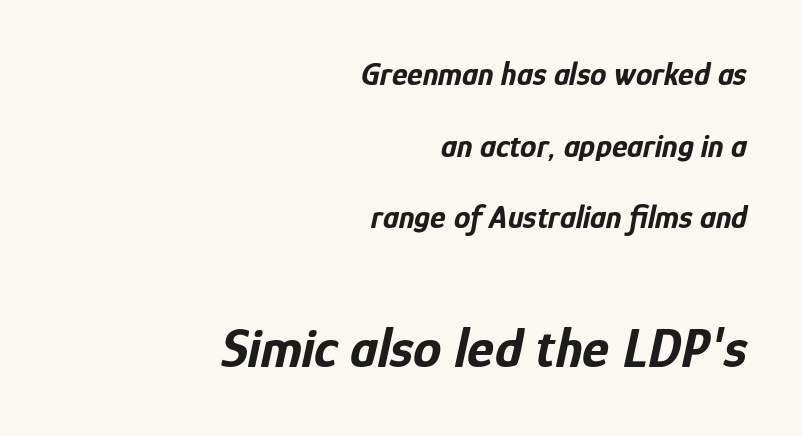
Q: Is the text bold? A: Yes.
Q: Is the text italic (slanted)? A: Yes, it leans right by about 12 degrees.
Q: Is the text underlined? A: No.
Q: How is the paragraph aligned? A: Right-aligned.
Q: Is the spacing between letters normal or unusually wide? A: Normal.
Q: Is the spacing between lines tight, normal or loose? A: Loose.
Q: Which block of text is set in a larger size, the first (top) or the second (bottom)? A: The second (bottom) one.
Q: Width (condensed, normal, or wide)? A: Condensed.
Q: Stroke contrast? A: Low.
Q: x-height? A: Medium.
Q: Monospaced? A: No.
